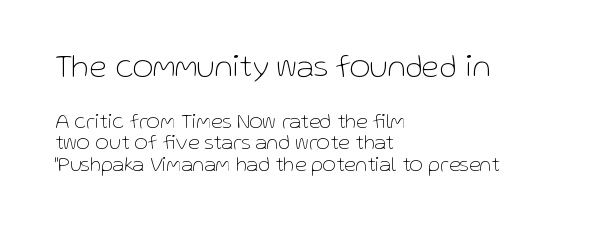
{"serif": "no", "italic": "no", "bold": "no", "weight": "thin", "width": "normal", "stroke_contrast": "low", "x_height": "medium", "monospaced": "no", "underline": "no", "align": "left", "line_spacing": "tight", "line_spacing_ratio": 1.03, "letter_spacing": "normal", "letter_spacing_em": 0.0, "larger_block": "first", "size_ratio": 1.52, "glyph_px": 32}
